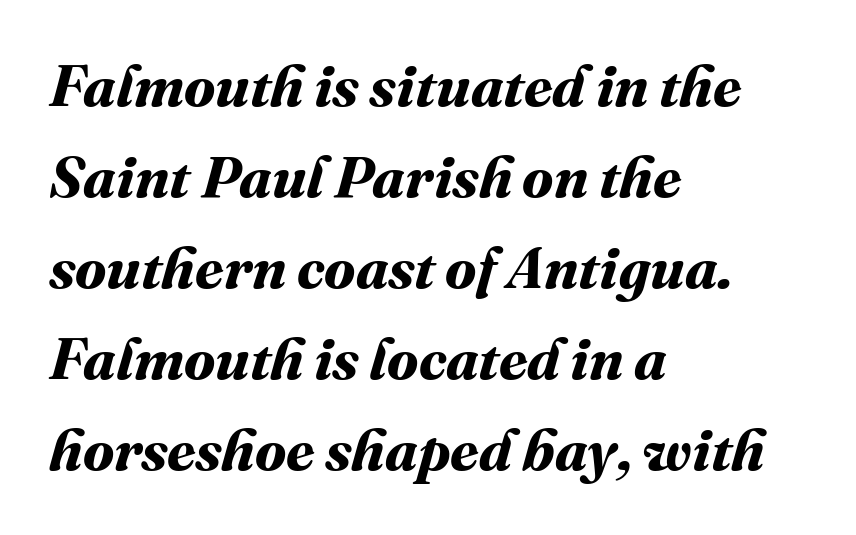
The image shows 58 px bold type; set left-aligned, normal line spacing (1.57x), normal letter spacing, not underlined; medium stroke contrast and a medium x-height.
